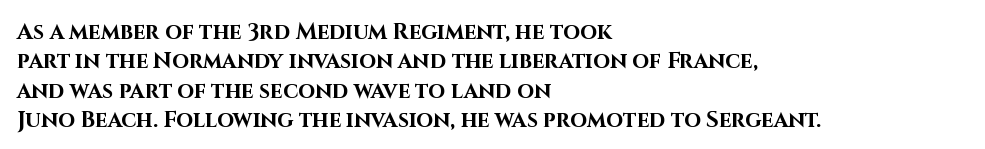
{"italic": "no", "bold": "yes", "underline": "no", "align": "left", "line_spacing": "normal", "line_spacing_ratio": 1.33, "letter_spacing": "normal", "letter_spacing_em": 0.0, "glyph_px": 22}
